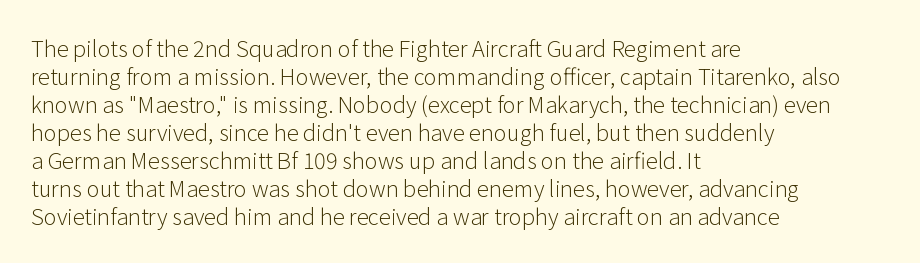
The image shows 22 px text type, upright; set left-aligned, normal line spacing (1.27x), normal letter spacing, not underlined.
